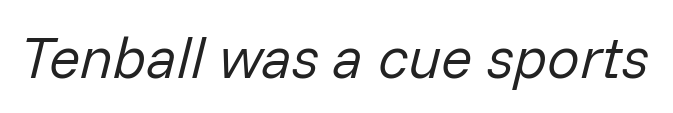
Q: Is the text bold? A: No.
Q: Is the text italic (slanted)? A: Yes, it leans right by about 14 degrees.
Q: Is the text underlined? A: No.
Q: Is the spacing between letters normal or unusually wide? A: Normal.
Q: Width (condensed, normal, or wide)? A: Normal.
Q: Stroke contrast? A: Low.
Q: x-height? A: Medium.
Q: Monospaced? A: No.
